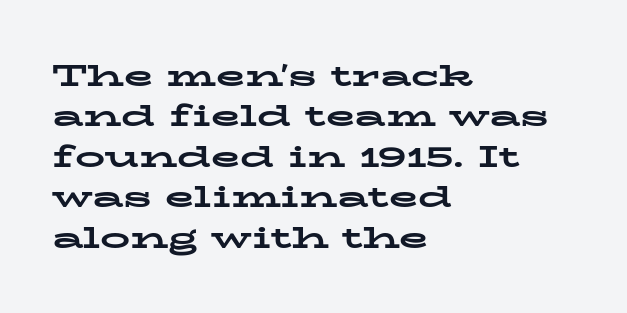
{"serif": "yes", "italic": "no", "bold": "yes", "weight": "bold", "width": "wide", "stroke_contrast": "low", "x_height": "medium", "monospaced": "no", "underline": "no", "align": "left", "line_spacing": "normal", "line_spacing_ratio": 1.35, "letter_spacing": "normal", "letter_spacing_em": 0.0, "glyph_px": 30}
